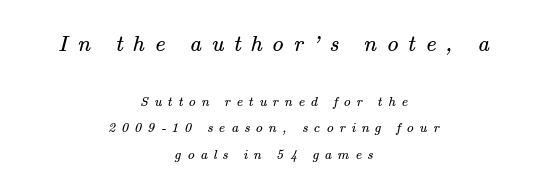
Leftover space on each line is divided equally before and after the words. Descenders hang freely into open space. Substantial extra tracking has been applied to these lines. Whoever set this made the first block the dominant, larger element.
